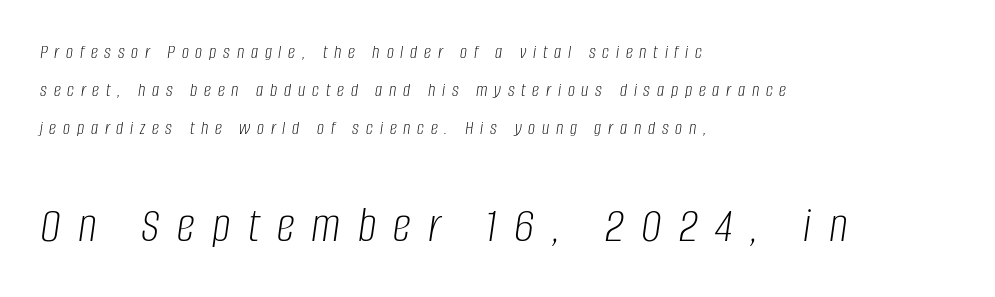
Scale increases going downward across the two blocks. The letters advance in unequal steps, a hallmark of proportional type. The paragraph shown leans on its left margin. Look at the tracking — it's clearly loosened, letters drifting apart. Weight: regular or lighter.
